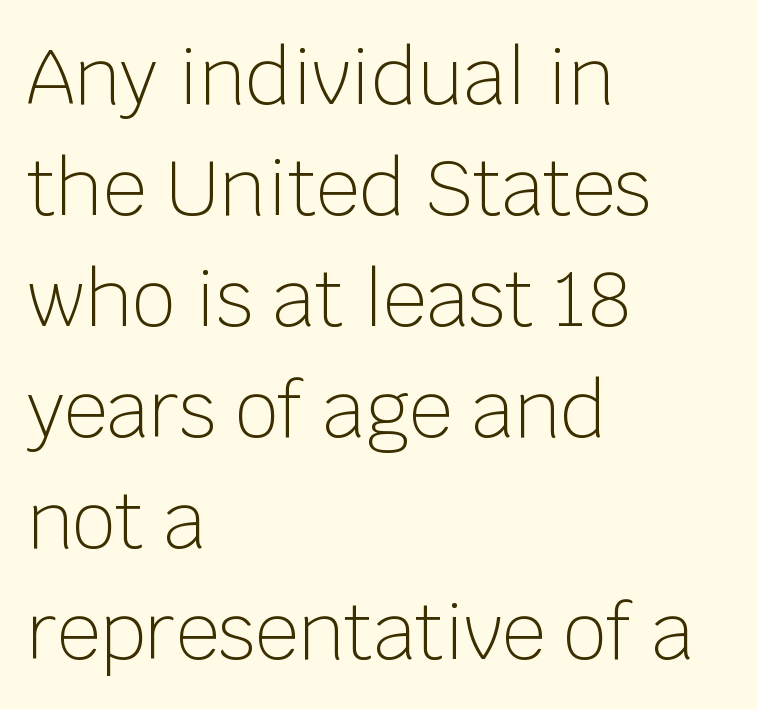
{"serif": "no", "italic": "no", "bold": "no", "weight": "light", "width": "normal", "stroke_contrast": "low", "x_height": "large", "monospaced": "no", "underline": "no", "align": "left", "line_spacing": "normal", "line_spacing_ratio": 1.46, "letter_spacing": "normal", "letter_spacing_em": 0.0, "glyph_px": 76}
